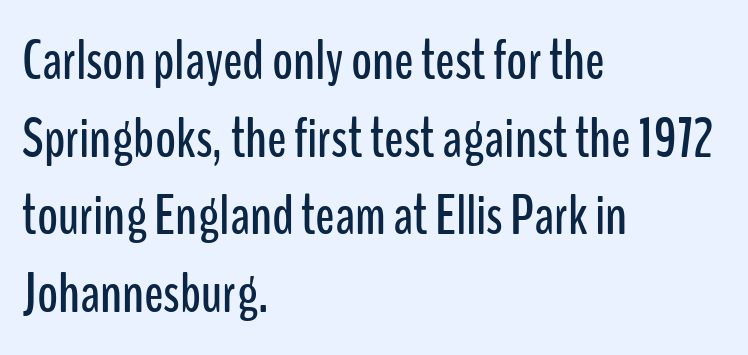
Q: Is the text italic (slanted)? A: No, it is upright.
Q: Is the typeface a serif or a sans-serif typeface? A: Sans-serif.
Q: Is the text underlined? A: No.
Q: How is the paragraph aligned? A: Left-aligned.
Q: Is the spacing between letters normal or unusually wide? A: Normal.
Q: Is the spacing between lines tight, normal or loose? A: Normal.
Q: Width (condensed, normal, or wide)? A: Condensed.
Q: Stroke contrast? A: Low.
Q: x-height? A: Medium.
Q: Monospaced? A: No.
